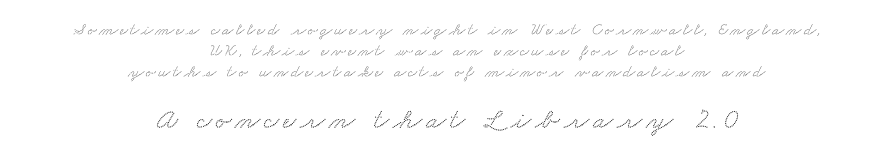
Q: Is the typeface a serif or a sans-serif typeface? A: Serif.
Q: Is the text underlined? A: No.
Q: How is the paragraph aligned? A: Centered.
Q: Which block of text is set in a larger size, the first (top) or the second (bottom)? A: The second (bottom) one.
Q: Width (condensed, normal, or wide)? A: Wide.
Q: Stroke contrast? A: Medium.
Q: x-height? A: Small.
Q: Monospaced? A: No.
